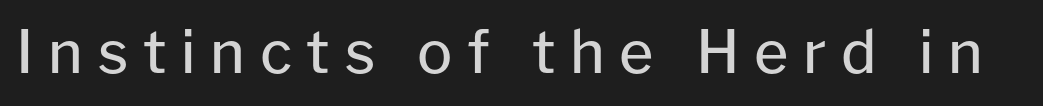
The image shows 59 px regular-weight sans-serif type, upright; set unusually wide letter spacing (+0.25 em), not underlined; low stroke contrast and a medium x-height.
